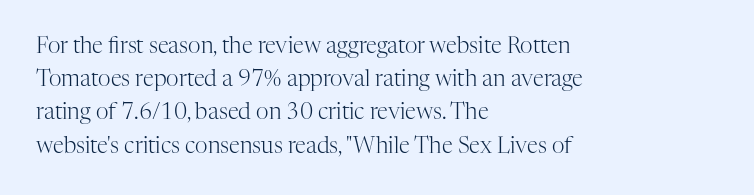
{"italic": "no", "bold": "no", "underline": "no", "align": "left", "line_spacing": "normal", "line_spacing_ratio": 1.51, "letter_spacing": "normal", "letter_spacing_em": 0.0, "glyph_px": 22}
